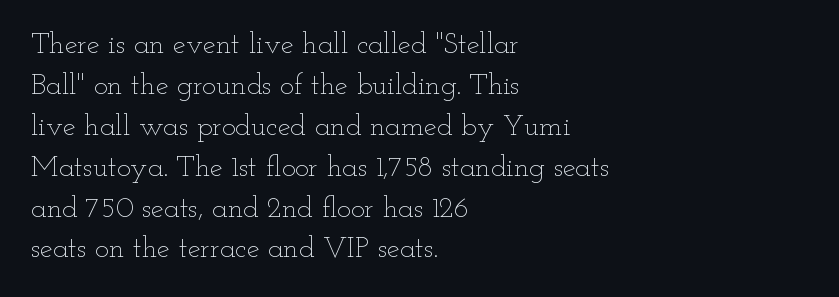
The image shows 29 px thin, wide type, upright; set left-aligned, normal line spacing (1.41x), normal letter spacing, not underlined; low stroke contrast and a small x-height.
